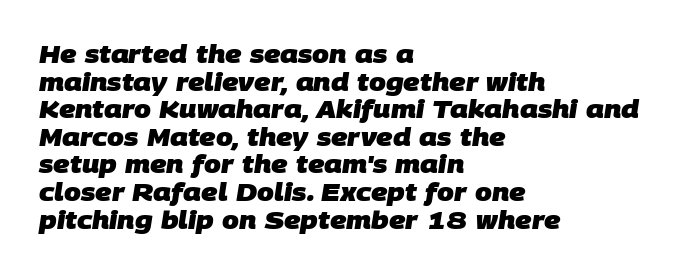
Q: Is the text bold? A: Yes.
Q: Is the text underlined? A: No.
Q: How is the paragraph aligned? A: Left-aligned.
Q: Is the spacing between letters normal or unusually wide? A: Normal.
Q: Is the spacing between lines tight, normal or loose? A: Tight.
